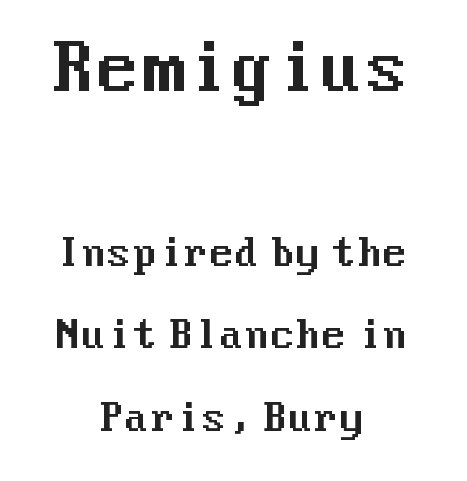
Nothing sits at the stroke ends, so this counts as sans-serif. Nothing unusual about the tracking: characters are spaced as the font intends. Notice how the passage keeps no hard edge, just a central spine. This is the regular roman posture of the typeface. One glance says open: line gaps are wider than usual.
